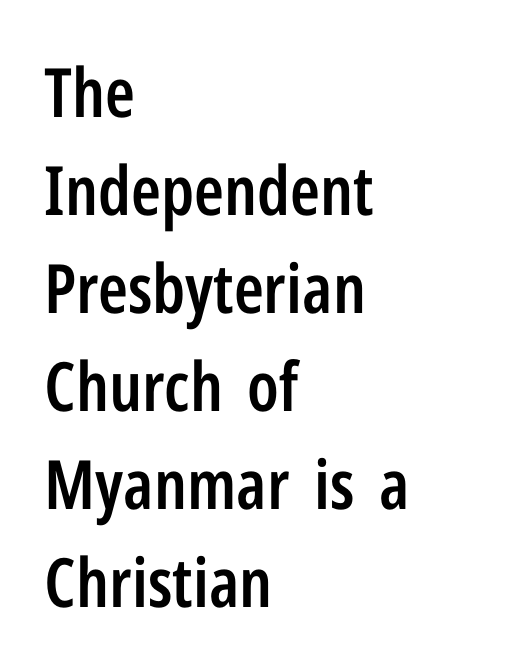
The image shows 68 px semibold, condensed sans-serif type, upright; set left-aligned, normal line spacing (1.44x), normal letter spacing, not underlined; low stroke contrast and a medium x-height.
